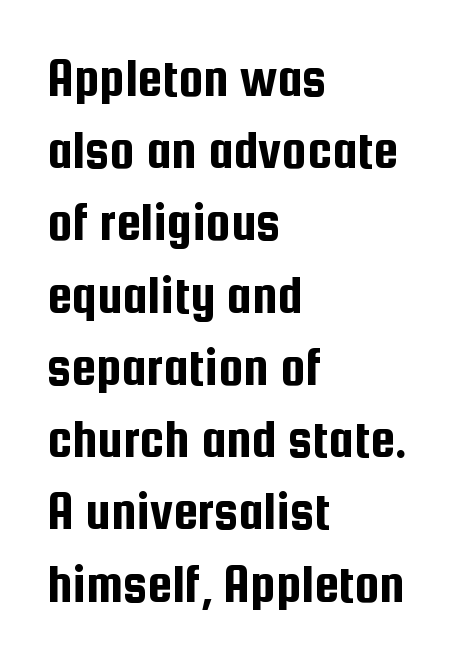
Q: Is the text italic (slanted)? A: No, it is upright.
Q: Is the typeface a serif or a sans-serif typeface? A: Sans-serif.
Q: Is the text underlined? A: No.
Q: How is the paragraph aligned? A: Left-aligned.
Q: Is the spacing between letters normal or unusually wide? A: Normal.
Q: Is the spacing between lines tight, normal or loose? A: Normal.
Q: Width (condensed, normal, or wide)? A: Condensed.
Q: Stroke contrast? A: Low.
Q: x-height? A: Medium.
Q: Monospaced? A: No.
